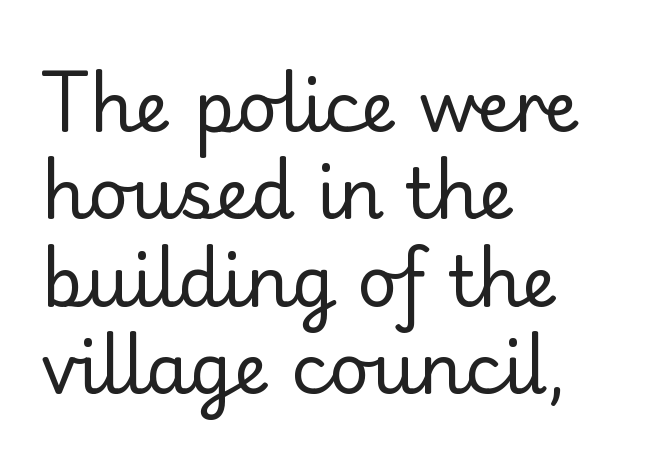
Q: Is the text bold? A: No.
Q: Is the text italic (slanted)? A: No, it is upright.
Q: Is the typeface a serif or a sans-serif typeface? A: Sans-serif.
Q: Is the text underlined? A: No.
Q: How is the paragraph aligned? A: Left-aligned.
Q: Is the spacing between letters normal or unusually wide? A: Normal.
Q: Is the spacing between lines tight, normal or loose? A: Normal.
Q: Width (condensed, normal, or wide)? A: Normal.
Q: Stroke contrast? A: Low.
Q: x-height? A: Small.
Q: Monospaced? A: No.
